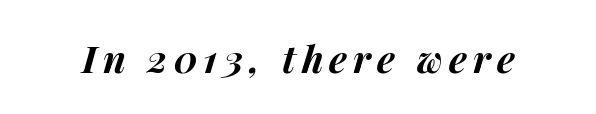
{"italic": "yes", "lean": "right", "slant_degrees": 14, "bold": "yes", "weight": "bold", "width": "normal", "stroke_contrast": "medium", "x_height": "medium", "monospaced": "no", "underline": "no", "glyph_px": 38}
